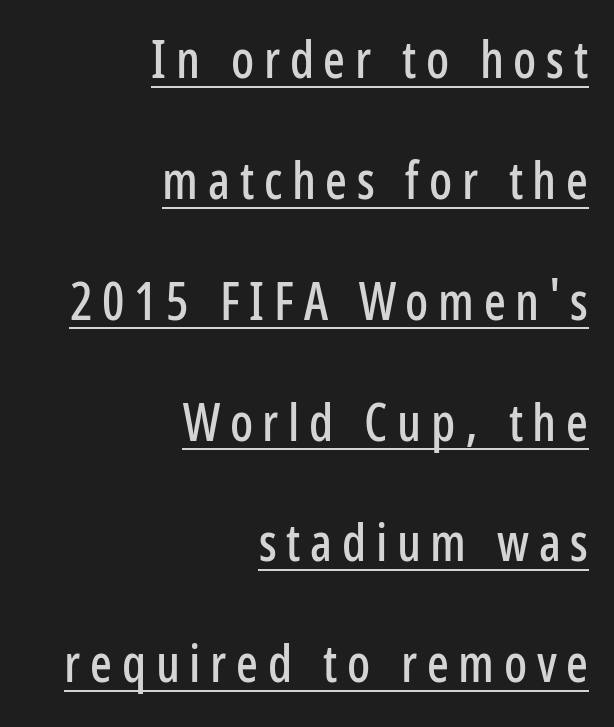
Q: Is the text italic (slanted)? A: No, it is upright.
Q: Is the typeface a serif or a sans-serif typeface? A: Sans-serif.
Q: Is the text underlined? A: Yes.
Q: How is the paragraph aligned? A: Right-aligned.
Q: Is the spacing between lines tight, normal or loose? A: Loose.
Q: Width (condensed, normal, or wide)? A: Condensed.
Q: Stroke contrast? A: Low.
Q: x-height? A: Medium.
Q: Monospaced? A: No.
